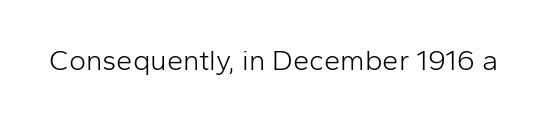
Type without underlining. Are there feet on the stems? There aren't — it's a sans. Spacing verdict: proportional, widths tailored to each character. The letterforms sit shoulder to shoulder at normal distance. The specimen reads as upright at a glance. The strokes carry an ordinary text weight at most.
